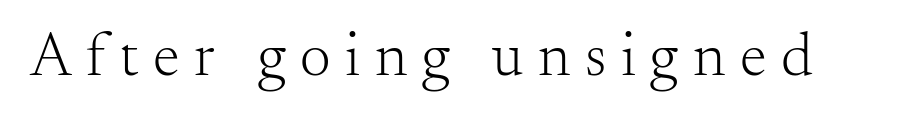
{"serif": "yes", "italic": "no", "bold": "no", "weight": "light", "width": "normal", "stroke_contrast": "medium", "x_height": "small", "monospaced": "no", "underline": "no", "letter_spacing": "wide", "letter_spacing_em": 0.24, "glyph_px": 61}
